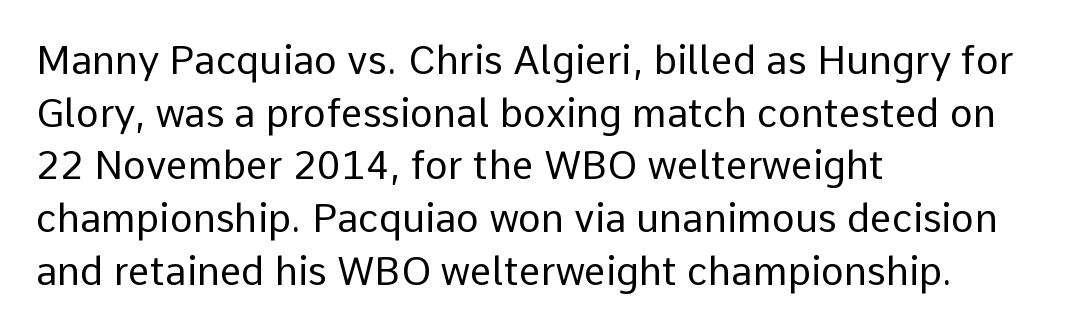
Q: Is the text bold? A: No.
Q: Is the text italic (slanted)? A: No, it is upright.
Q: Is the typeface a serif or a sans-serif typeface? A: Sans-serif.
Q: Is the text underlined? A: No.
Q: How is the paragraph aligned? A: Left-aligned.
Q: Is the spacing between letters normal or unusually wide? A: Normal.
Q: Is the spacing between lines tight, normal or loose? A: Normal.
Q: Width (condensed, normal, or wide)? A: Normal.
Q: Stroke contrast? A: Low.
Q: x-height? A: Medium.
Q: Monospaced? A: No.
